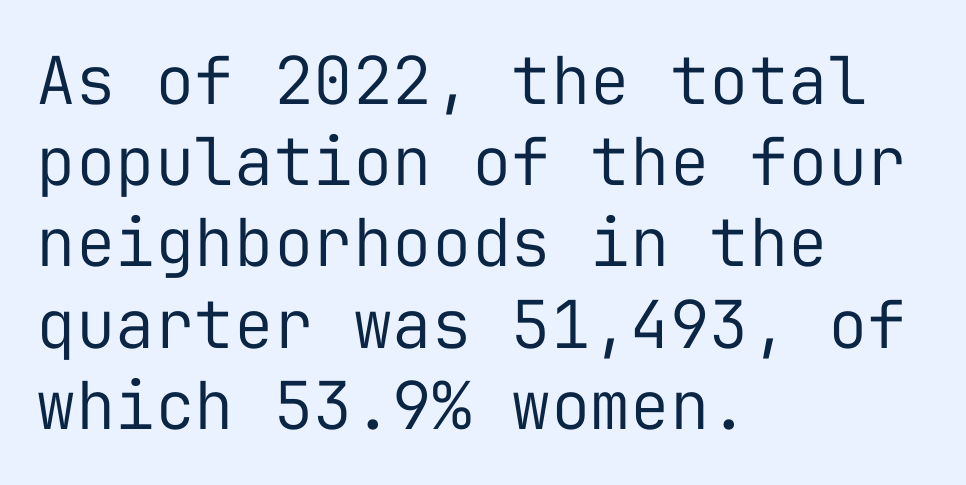
{"serif": "no", "italic": "no", "bold": "no", "weight": "regular", "width": "normal", "stroke_contrast": "low", "x_height": "medium", "monospaced": "yes", "underline": "no", "align": "left", "line_spacing_ratio": 1.23, "letter_spacing": "normal", "letter_spacing_em": 0.0, "glyph_px": 66}
